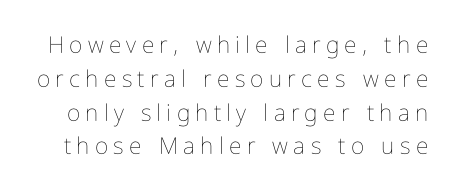
Q: Is the text bold? A: No.
Q: Is the text italic (slanted)? A: No, it is upright.
Q: Is the text underlined? A: No.
Q: Is the spacing between letters normal or unusually wide? A: Unusually wide.
Q: Is the spacing between lines tight, normal or loose? A: Normal.
